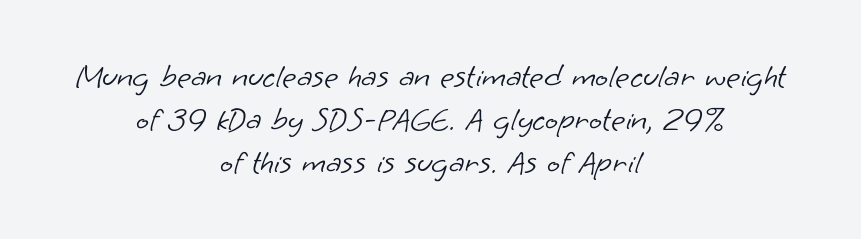
Q: Is the text bold? A: No.
Q: Is the typeface a serif or a sans-serif typeface? A: Sans-serif.
Q: Is the text underlined? A: No.
Q: How is the paragraph aligned? A: Centered.
Q: Is the spacing between letters normal or unusually wide? A: Normal.
Q: Is the spacing between lines tight, normal or loose? A: Normal.
Q: Width (condensed, normal, or wide)? A: Normal.
Q: Stroke contrast? A: Low.
Q: x-height? A: Small.
Q: Monospaced? A: No.
